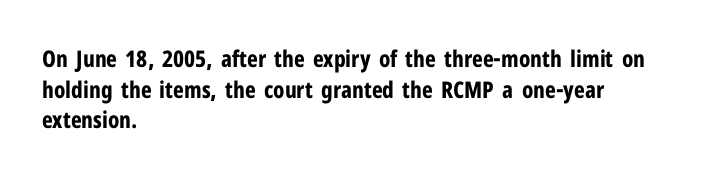
Nobody touched the tracking dial on this one. Heft: maximum for text — a bold. The rendering anchors every line to the left-hand side. The line-height multiplier appears to be the usual default.
